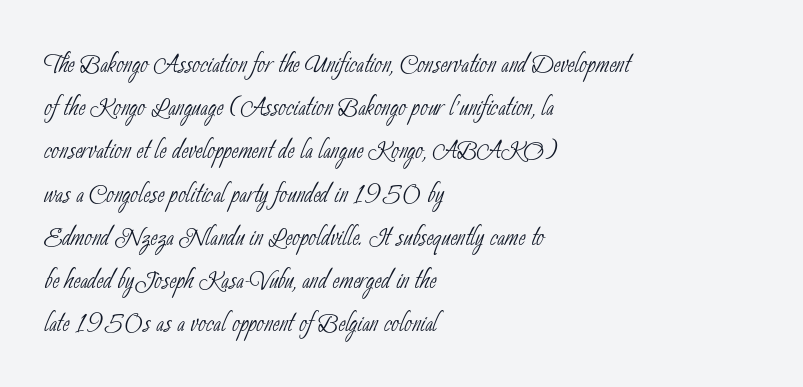
Honestly, there is no underline to notice here at all. A typesetter would call this proportional, since set widths differ per character. Letter spacing: default. Regular leading.
